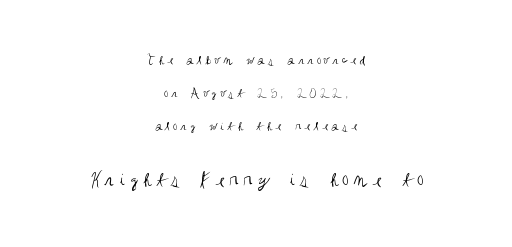
The image shows 21 px text type; set centered, loose line spacing (2.37x), unusually wide letter spacing (+0.21 em), not underlined; the second (bottom) block is 1.5x larger.
